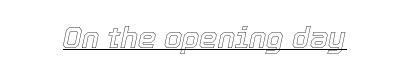
Q: Is the text italic (slanted)? A: Yes, it leans right by about 12 degrees.
Q: Is the text underlined? A: Yes.
Q: Is the spacing between letters normal or unusually wide? A: Normal.
Q: Width (condensed, normal, or wide)? A: Normal.
Q: x-height? A: Medium.
Q: Monospaced? A: No.
